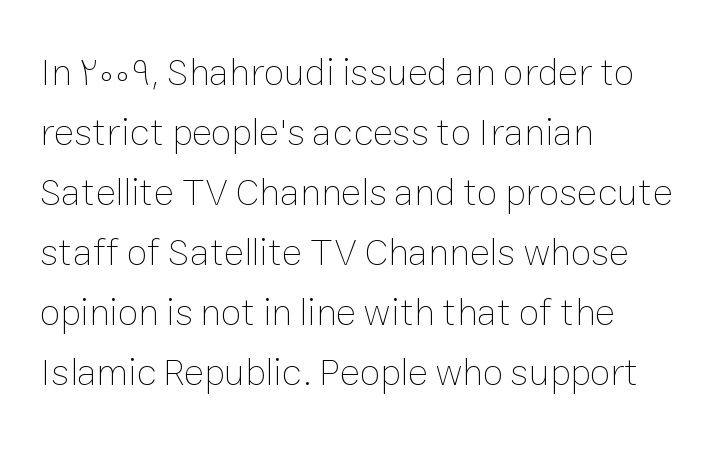
Note the varied advance widths — an 'i' is clearly narrower than an 'm'. Here the glyphs are tracked normally, forming tight word shapes. If you drew a ruler down the left edge, every line would touch it. This is the regular roman posture of the typeface. A bare baseline throughout the passage.
